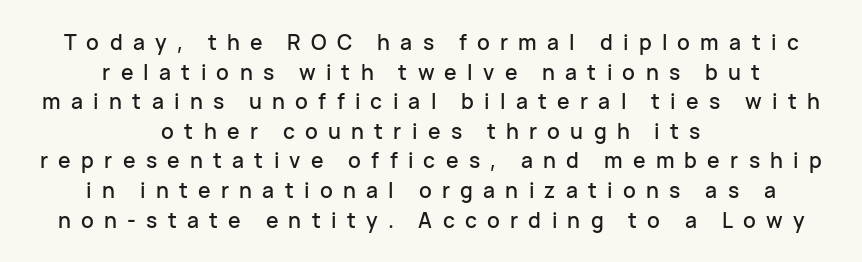
Leftover space on each line is divided equally before and after the words. Decoration check: the copy has no underline. This sample uses an upright cut, with every glyph sitting square on the baseline. What stands out about the letter spacing? Its width — letters are far apart. A typesetter would call this leading conventional body-copy spacing.
